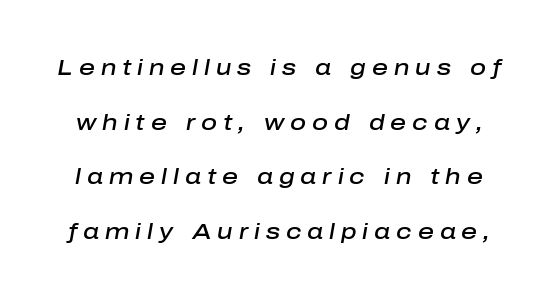
Q: Is the text bold? A: Semi-bold.
Q: Is the text italic (slanted)? A: Yes, it leans right by about 10 degrees.
Q: Is the text underlined? A: No.
Q: Is the spacing between letters normal or unusually wide? A: Unusually wide.
Q: Is the spacing between lines tight, normal or loose? A: Loose.
